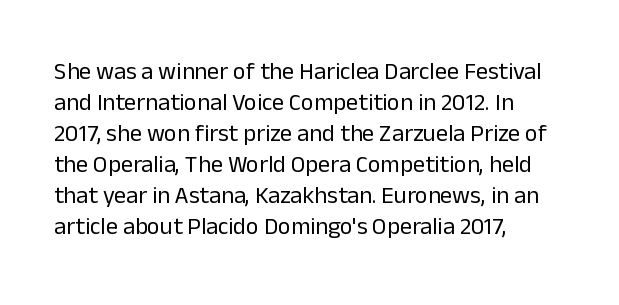
Q: Is the text bold? A: No.
Q: Is the text italic (slanted)? A: No, it is upright.
Q: Is the text underlined? A: No.
Q: How is the paragraph aligned? A: Left-aligned.
Q: Is the spacing between letters normal or unusually wide? A: Normal.
Q: Is the spacing between lines tight, normal or loose? A: Normal.
